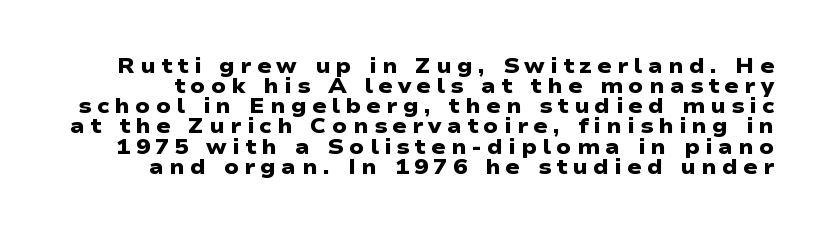
Q: Is the text bold? A: Yes.
Q: Is the text underlined? A: No.
Q: Is the spacing between letters normal or unusually wide? A: Unusually wide.
Q: Is the spacing between lines tight, normal or loose? A: Tight.
